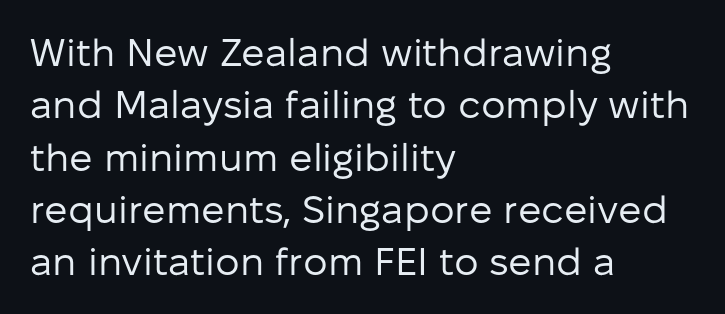
The image shows 39 px regular-weight sans-serif type, upright; set left-aligned, normal line spacing (1.34x), normal letter spacing, not underlined; low stroke contrast and a medium x-height.
